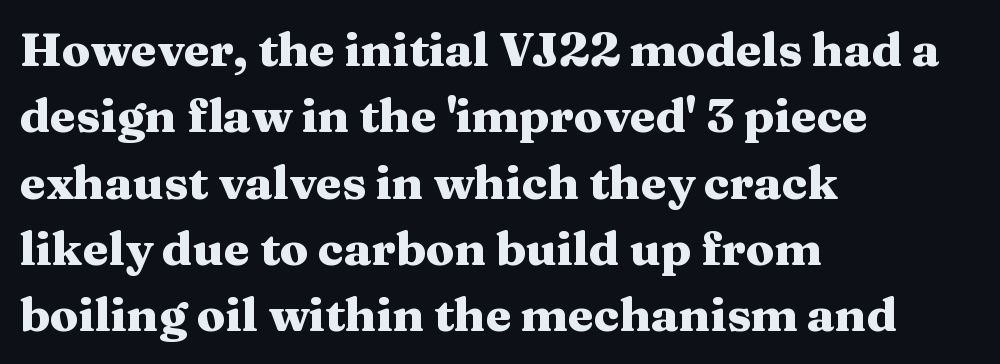
The image shows 47 px heavy, wide serif type, upright; set left-aligned, normal line spacing (1.41x), normal letter spacing, not underlined; medium stroke contrast and a medium x-height.
